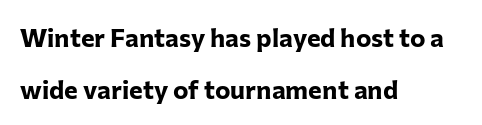
A roman cut, with each character standing at attention. Look at the stroke-to-counter ratio: heavy, a bold. Reading down the block, your eye returns to a fixed left position each line. Short note: letters normally spaced. Honestly, the rows look like they've been pulled way apart.
